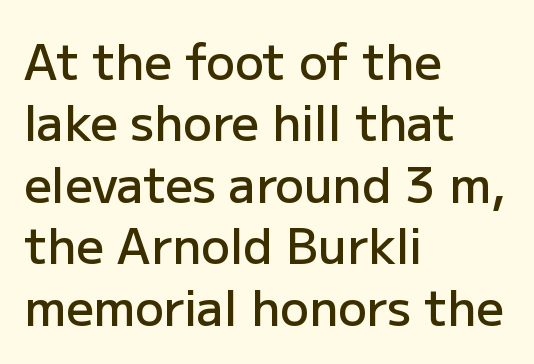
In terms of letterspacing, this is plain default setting. Look at the bottom of the vertical strokes: they stop flat, with no serifs. A somewhat darkened texture: the type is semibold rather than bold. Line beginnings align vertically; line endings do not. These lines sit exactly where default settings would place them. Style check: upright.
